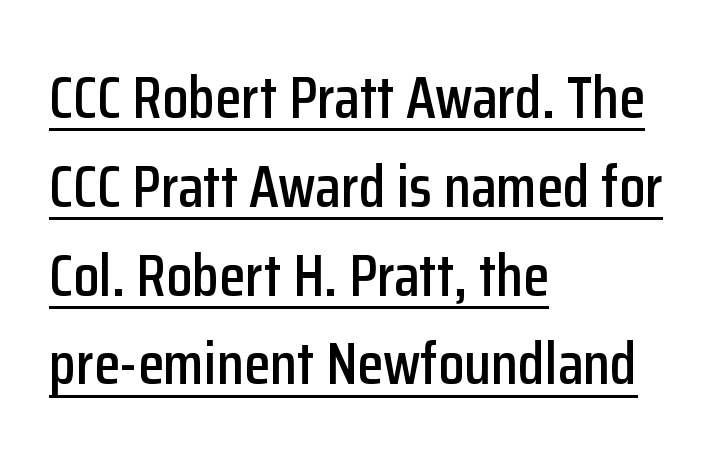
Q: Is the text italic (slanted)? A: No, it is upright.
Q: Is the typeface a serif or a sans-serif typeface? A: Sans-serif.
Q: Is the text underlined? A: Yes.
Q: How is the paragraph aligned? A: Left-aligned.
Q: Is the spacing between letters normal or unusually wide? A: Normal.
Q: Is the spacing between lines tight, normal or loose? A: Normal.
Q: Width (condensed, normal, or wide)? A: Condensed.
Q: Stroke contrast? A: Low.
Q: x-height? A: Medium.
Q: Monospaced? A: No.
